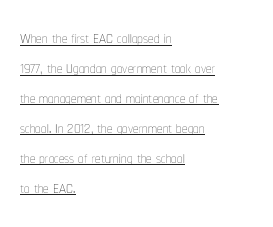
The image shows 22 px text type, upright; set left-aligned, normal line spacing (1.36x), normal letter spacing, underlined.
